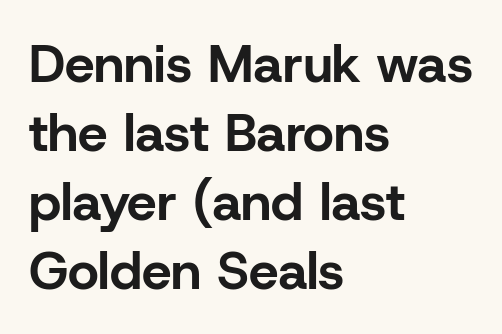
{"serif": "no", "italic": "no", "bold": "yes", "weight": "bold", "width": "normal", "stroke_contrast": "low", "x_height": "medium", "monospaced": "no", "underline": "no", "align": "left", "line_spacing": "normal", "line_spacing_ratio": 1.3, "letter_spacing": "normal", "letter_spacing_em": 0.0, "glyph_px": 53}
